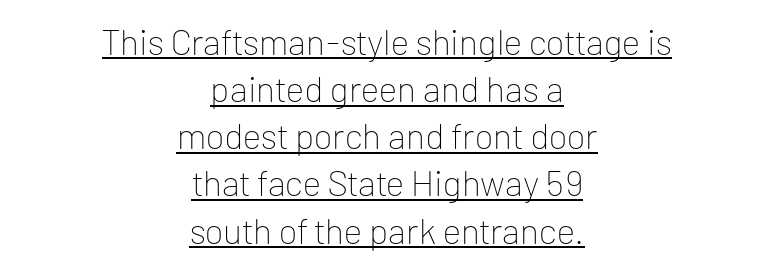
{"serif": "no", "italic": "no", "bold": "no", "weight": "thin", "width": "normal", "stroke_contrast": "low", "x_height": "medium", "monospaced": "no", "underline": "yes", "align": "center", "line_spacing": "normal", "line_spacing_ratio": 1.31, "letter_spacing": "normal", "letter_spacing_em": 0.0, "glyph_px": 36}
